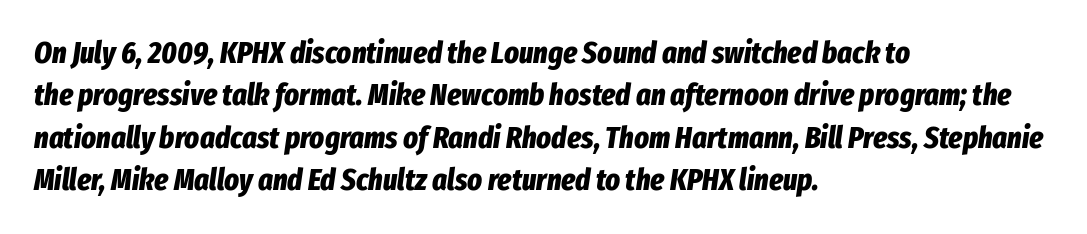
How heavy is the stroke? Heavy — this is a bold. These lines sit exactly where default settings would place them. No word sits above an underline. There's an unmistakable incline to the writing here. Tracking value appears to be zero — textbook default spacing. Think of a printed novel: that variable character pitch is what you see here.
